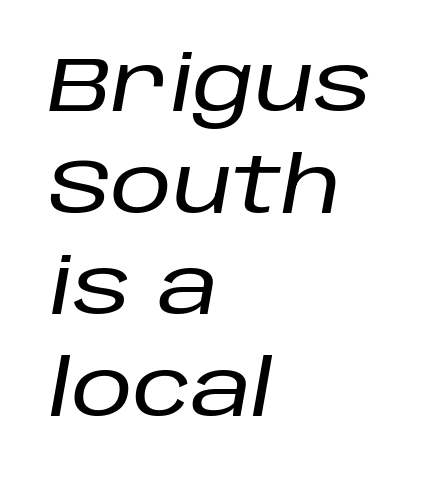
The image shows 77 px text type, italic (leaning right); set left-aligned, normal line spacing (1.32x), normal letter spacing, not underlined; low stroke contrast and a large x-height.
